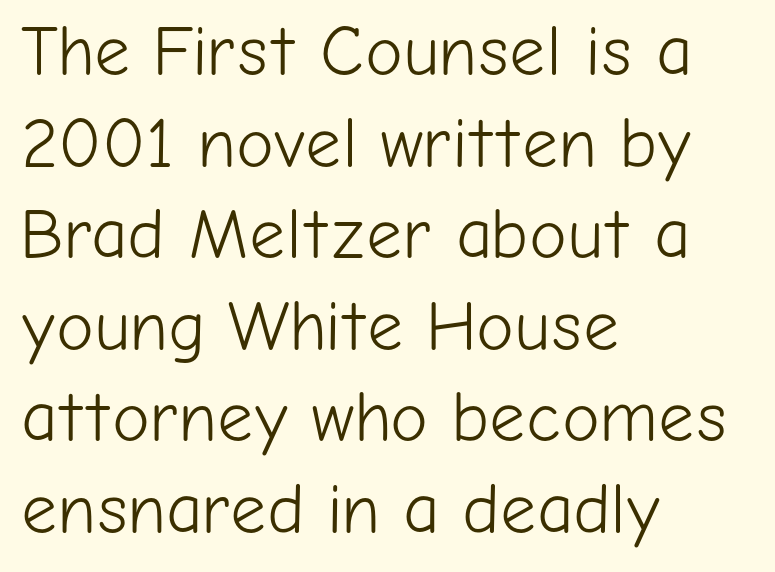
Q: Is the text bold? A: No.
Q: Is the text italic (slanted)? A: No, it is upright.
Q: Is the typeface a serif or a sans-serif typeface? A: Sans-serif.
Q: Is the text underlined? A: No.
Q: How is the paragraph aligned? A: Left-aligned.
Q: Is the spacing between letters normal or unusually wide? A: Normal.
Q: Is the spacing between lines tight, normal or loose? A: Normal.
Q: Width (condensed, normal, or wide)? A: Normal.
Q: Stroke contrast? A: Low.
Q: x-height? A: Medium.
Q: Monospaced? A: No.
